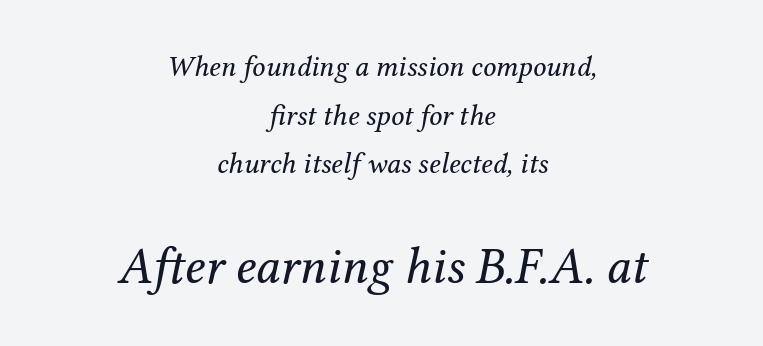
{"serif": "yes", "italic": "yes", "lean": "right", "slant_degrees": 12, "bold": "no", "weight": "regular", "width": "normal", "stroke_contrast": "medium", "x_height": "medium", "monospaced": "no", "underline": "no", "align": "center", "line_spacing": "normal", "line_spacing_ratio": 1.68, "letter_spacing": "normal", "letter_spacing_em": 0.0, "larger_block": "second", "size_ratio": 1.76, "glyph_px": 51}
